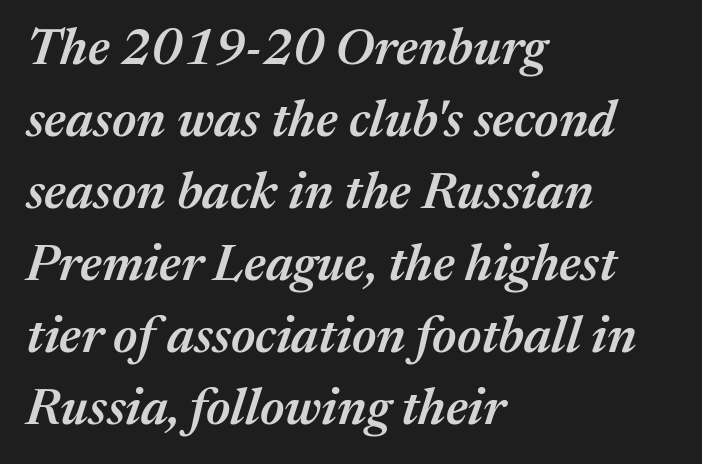
The passage shown stacks its lines at a standard gap. Style check: oblique. Honestly, the letter spacing is just normal — you wouldn't notice it. Proportional: the letters do not fall into vertical columns.
